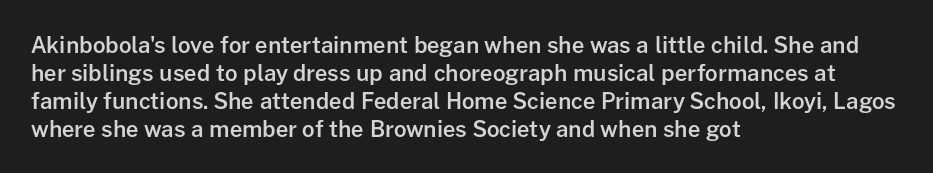
{"italic": "no", "bold": "semi", "underline": "no", "align": "left", "line_spacing": "normal", "line_spacing_ratio": 1.28, "letter_spacing": "normal", "letter_spacing_em": 0.0, "glyph_px": 22}
